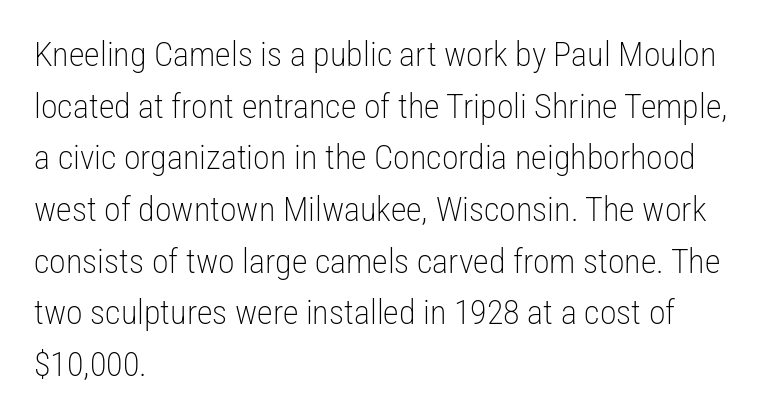
{"serif": "no", "italic": "no", "bold": "no", "weight": "light", "width": "condensed", "stroke_contrast": "low", "x_height": "medium", "monospaced": "no", "underline": "no", "align": "left", "line_spacing": "normal", "line_spacing_ratio": 1.52, "letter_spacing": "normal", "letter_spacing_em": 0.0, "glyph_px": 34}
